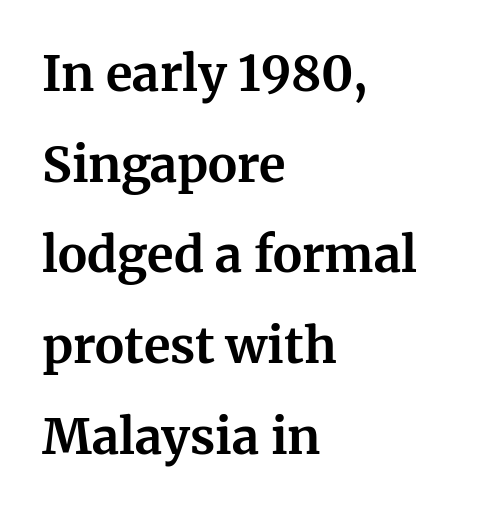
The image shows 49 px bold serif type, upright; set left-aligned, line spacing 1.85x, normal letter spacing, not underlined; medium stroke contrast and a medium x-height.
